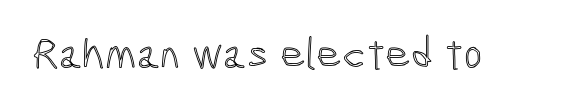
The image shows 44 px condensed type, upright; set normal letter spacing, not underlined; a medium x-height.
